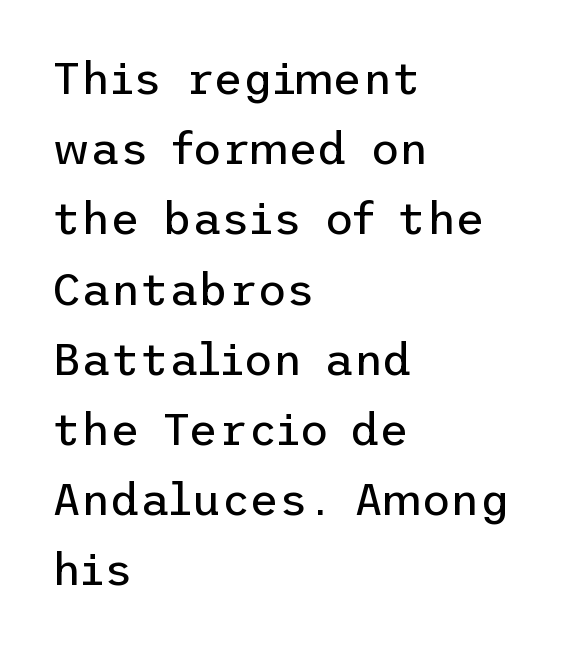
Q: Is the text bold? A: No.
Q: Is the text italic (slanted)? A: No, it is upright.
Q: Is the typeface a serif or a sans-serif typeface? A: Sans-serif.
Q: Is the text underlined? A: No.
Q: How is the paragraph aligned? A: Left-aligned.
Q: Is the spacing between letters normal or unusually wide? A: Normal.
Q: Is the spacing between lines tight, normal or loose? A: Normal.
Q: Width (condensed, normal, or wide)? A: Normal.
Q: Stroke contrast? A: Low.
Q: x-height? A: Medium.
